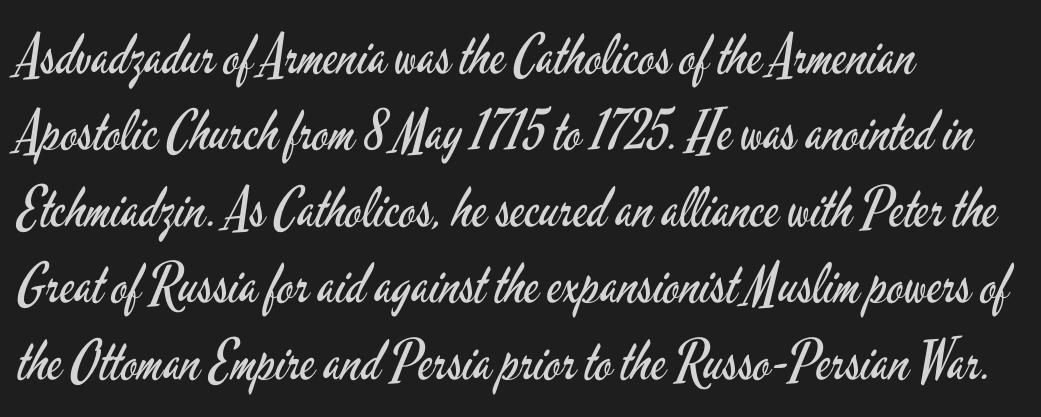
Q: Is the text bold? A: No.
Q: Is the text italic (slanted)? A: Yes.
Q: Is the typeface a serif or a sans-serif typeface? A: Sans-serif.
Q: Is the text underlined? A: No.
Q: How is the paragraph aligned? A: Left-aligned.
Q: Is the spacing between letters normal or unusually wide? A: Normal.
Q: Is the spacing between lines tight, normal or loose? A: Normal.
Q: Width (condensed, normal, or wide)? A: Condensed.
Q: Stroke contrast? A: Low.
Q: x-height? A: Small.
Q: Monospaced? A: No.
